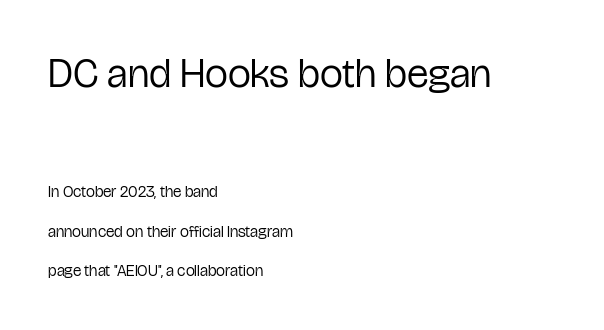
The image shows 41 px regular-weight, condensed sans-serif type, upright; set left-aligned, loose line spacing (2.47x), normal letter spacing, not underlined; the first (top) block is 2.56x larger; low stroke contrast and a medium x-height.
